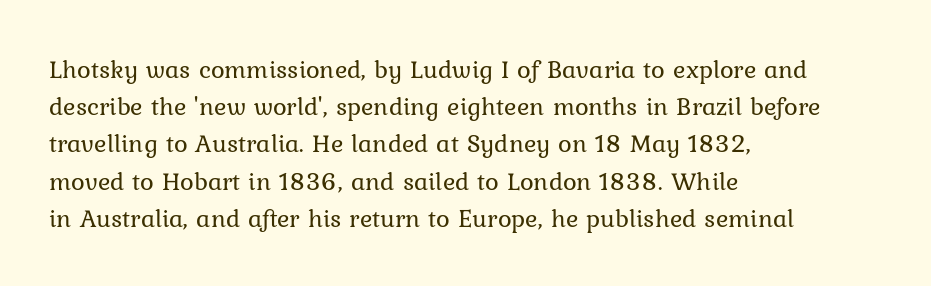
The rendering anchors every line to the left-hand side. A clean baseline with only descenders dipping below it. No chunkiness to these letters — they're not bold. Leading matches the norm, producing a regular column. Ascenders rise straight up at ninety degrees. Nobody touched the tracking dial on this one.
